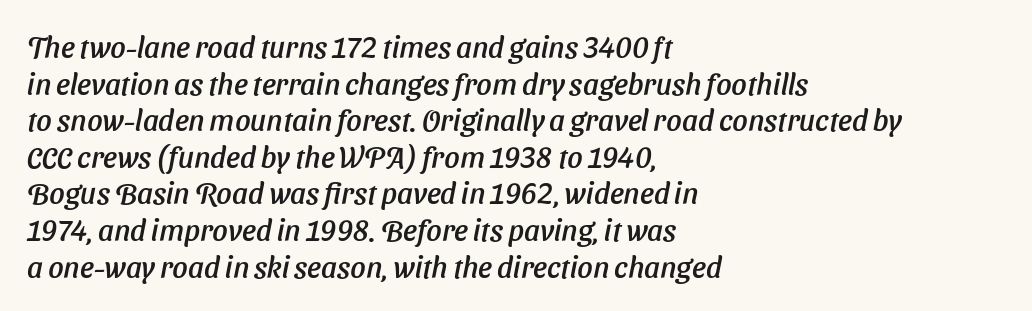
Line starts are locked; line ends wander. Does the lettering tilt? It does — this is italic. Do the characters align in a grid? No, the font is proportional. Between one letter and the next there's only the usual sliver of space.
